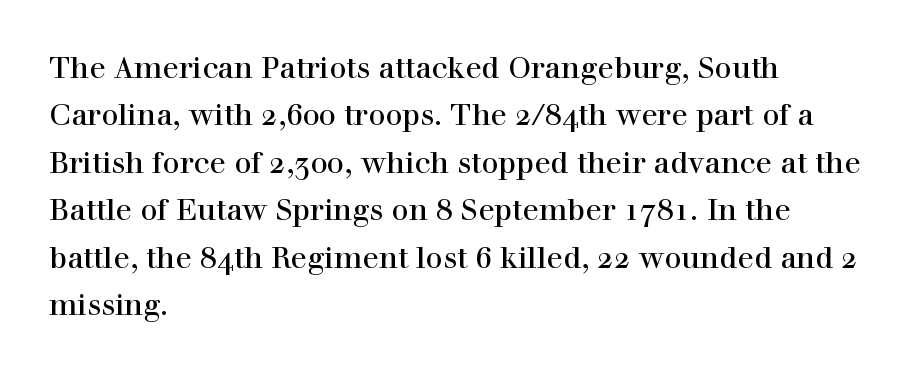
The image shows 30 px serif type, upright; set left-aligned, normal line spacing (1.58x), normal letter spacing, not underlined; a medium x-height.
